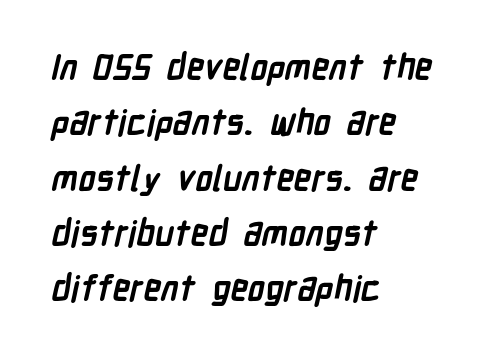
The image shows 35 px semibold, condensed sans-serif type; set left-aligned, normal line spacing (1.58x), normal letter spacing, not underlined; low stroke contrast and a medium x-height.
